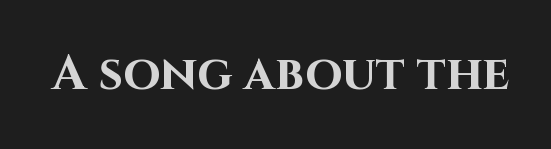
{"serif": "no", "italic": "no", "bold": "yes", "weight": "bold", "width": "normal", "stroke_contrast": "high", "x_height": "large", "monospaced": "no", "underline": "no", "letter_spacing": "normal", "letter_spacing_em": 0.0, "glyph_px": 48}
